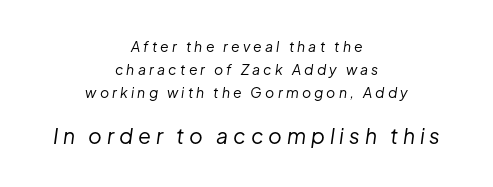
The image shows 21 px text type, italic (leaning right); set centered, normal line spacing (1.63x), unusually wide letter spacing (+0.23 em), not underlined; the second (bottom) block is 1.5x larger.
